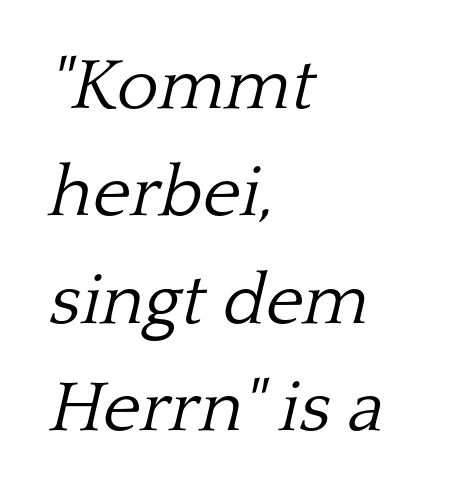
Q: Is the text bold? A: No.
Q: Is the text italic (slanted)? A: Yes, it leans right by about 13 degrees.
Q: Is the typeface a serif or a sans-serif typeface? A: Serif.
Q: Is the text underlined? A: No.
Q: How is the paragraph aligned? A: Left-aligned.
Q: Is the spacing between letters normal or unusually wide? A: Normal.
Q: Is the spacing between lines tight, normal or loose? A: Normal.
Q: Width (condensed, normal, or wide)? A: Normal.
Q: Stroke contrast? A: Low.
Q: x-height? A: Medium.
Q: Monospaced? A: No.
